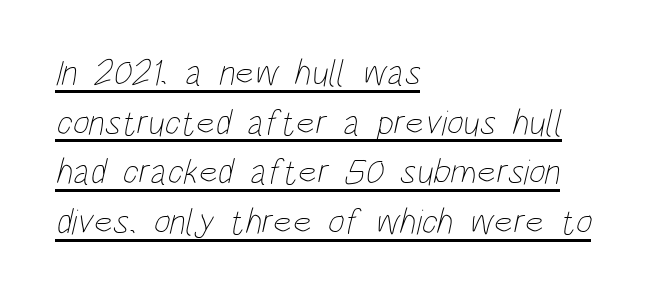
The image shows 36 px thin, condensed type; set left-aligned, normal line spacing (1.38x), normal letter spacing, underlined; low stroke contrast and a large x-height.
